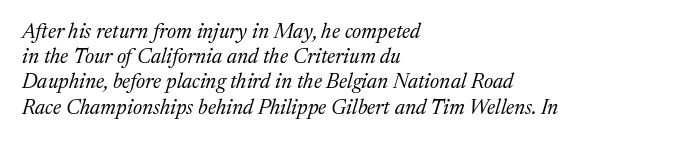
The image shows 21 px text type, italic (leaning right); set left-aligned, line spacing 1.2x, normal letter spacing, not underlined.
